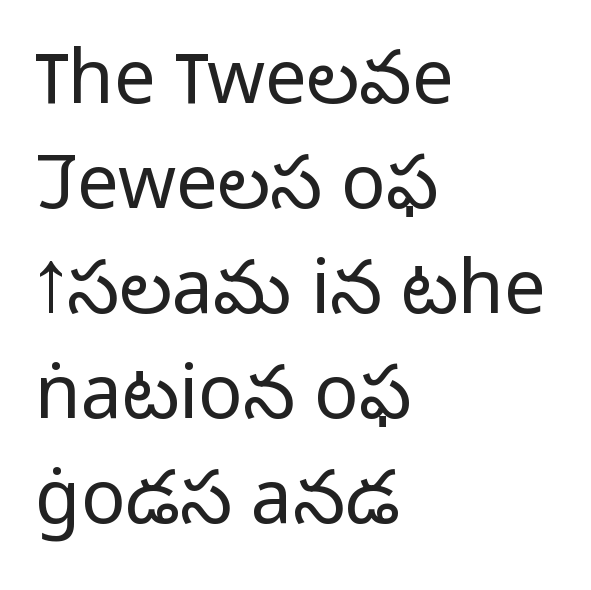
{"serif": "no", "italic": "no", "bold": "no", "weight": "light", "width": "normal", "stroke_contrast": "low", "x_height": "medium", "monospaced": "no", "underline": "no", "align": "left", "line_spacing": "normal", "line_spacing_ratio": 1.42, "letter_spacing": "normal", "letter_spacing_em": 0.0, "glyph_px": 74}
